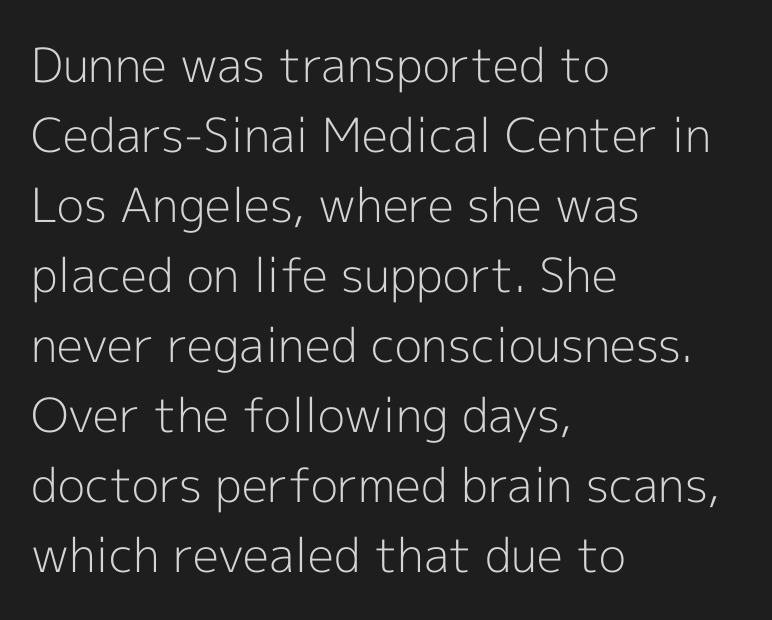
The image shows 47 px light sans-serif type, upright; set left-aligned, normal line spacing (1.49x), normal letter spacing, not underlined; a medium x-height.
